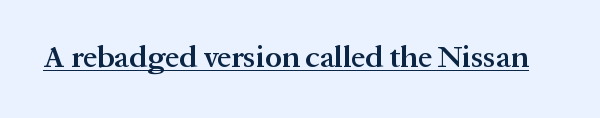
{"serif": "yes", "italic": "no", "bold": "semi", "weight": "semibold", "width": "normal", "stroke_contrast": "medium", "x_height": "medium", "monospaced": "no", "underline": "yes", "letter_spacing": "normal", "letter_spacing_em": 0.0, "glyph_px": 31}
